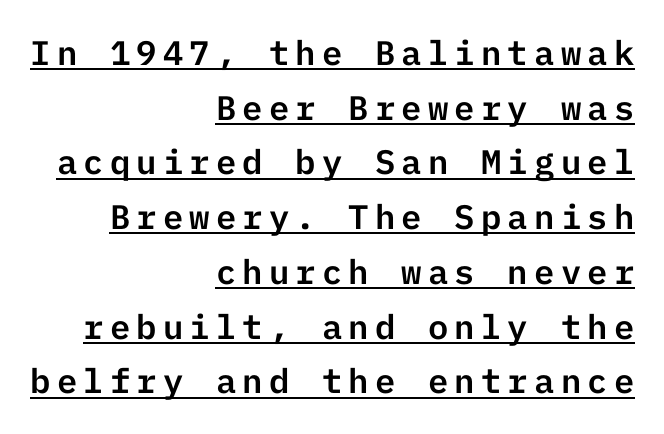
Q: Is the text italic (slanted)? A: No, it is upright.
Q: Is the typeface a serif or a sans-serif typeface? A: Sans-serif.
Q: Is the text underlined? A: Yes.
Q: How is the paragraph aligned? A: Right-aligned.
Q: Is the spacing between lines tight, normal or loose? A: Normal.
Q: Width (condensed, normal, or wide)? A: Normal.
Q: Stroke contrast? A: Low.
Q: x-height? A: Medium.
